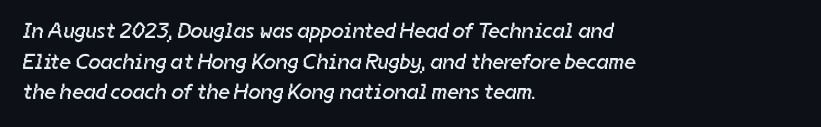
{"bold": "no", "underline": "no", "align": "left", "line_spacing": "normal", "line_spacing_ratio": 1.39, "letter_spacing": "normal", "letter_spacing_em": 0.0, "glyph_px": 22}
